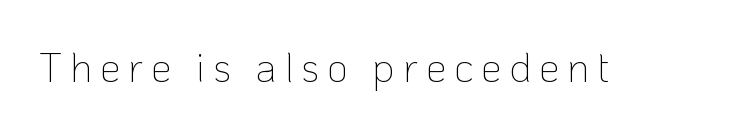
Q: Is the text bold? A: No.
Q: Is the text italic (slanted)? A: No, it is upright.
Q: Is the typeface a serif or a sans-serif typeface? A: Sans-serif.
Q: Is the text underlined? A: No.
Q: Width (condensed, normal, or wide)? A: Normal.
Q: Stroke contrast? A: Low.
Q: x-height? A: Medium.
Q: Monospaced? A: No.
